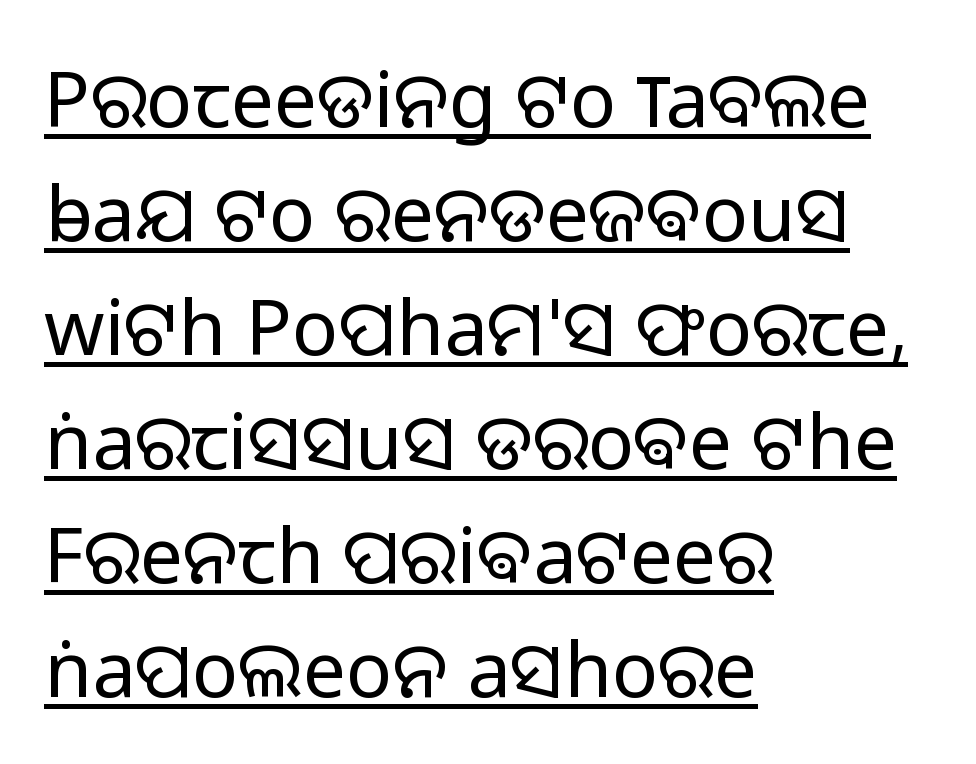
{"serif": "no", "italic": "no", "bold": "no", "weight": "light", "width": "normal", "stroke_contrast": "low", "x_height": "medium", "monospaced": "no", "underline": "yes", "align": "left", "line_spacing": "normal", "line_spacing_ratio": 1.48, "letter_spacing": "normal", "letter_spacing_em": 0.0, "glyph_px": 77}
